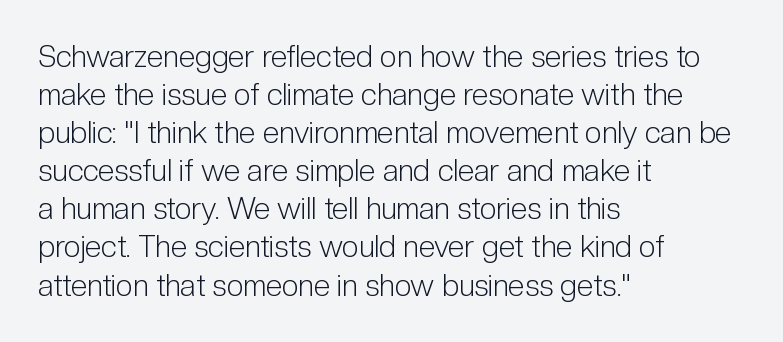
{"serif": "no", "italic": "no", "bold": "no", "weight": "light", "width": "condensed", "stroke_contrast": "low", "x_height": "medium", "monospaced": "no", "underline": "no", "align": "left", "line_spacing": "normal", "line_spacing_ratio": 1.27, "letter_spacing": "normal", "letter_spacing_em": 0.0, "glyph_px": 30}
